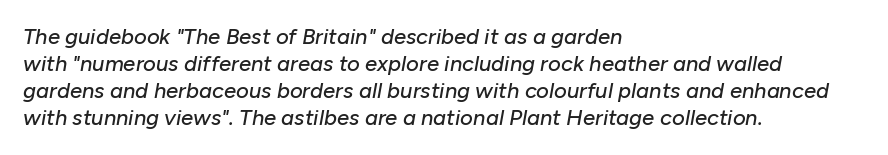
Q: Is the text italic (slanted)? A: Yes, it leans right by about 10 degrees.
Q: Is the text underlined? A: No.
Q: How is the paragraph aligned? A: Left-aligned.
Q: Is the spacing between letters normal or unusually wide? A: Normal.
